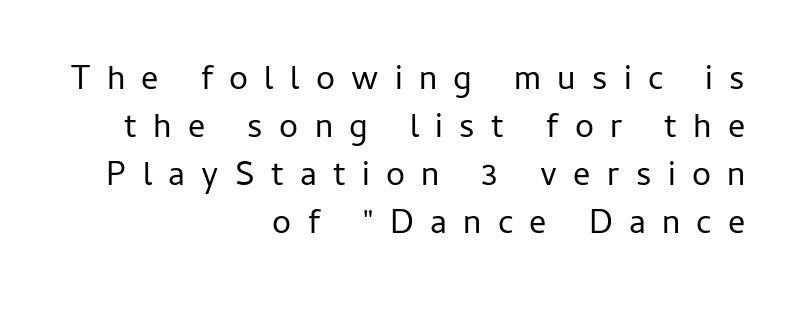
Q: Is the text bold? A: No.
Q: Is the text italic (slanted)? A: No, it is upright.
Q: Is the typeface a serif or a sans-serif typeface? A: Sans-serif.
Q: Is the text underlined? A: No.
Q: How is the paragraph aligned? A: Right-aligned.
Q: Is the spacing between letters normal or unusually wide? A: Unusually wide.
Q: Is the spacing between lines tight, normal or loose? A: Normal.
Q: Width (condensed, normal, or wide)? A: Normal.
Q: Stroke contrast? A: Low.
Q: x-height? A: Medium.
Q: Monospaced? A: No.
